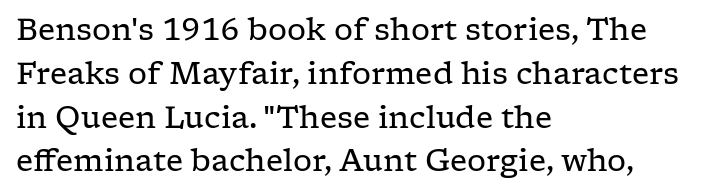
The image shows 30 px regular-weight, wide serif type, upright; set left-aligned, normal line spacing (1.46x), normal letter spacing, not underlined; low stroke contrast and a medium x-height.
